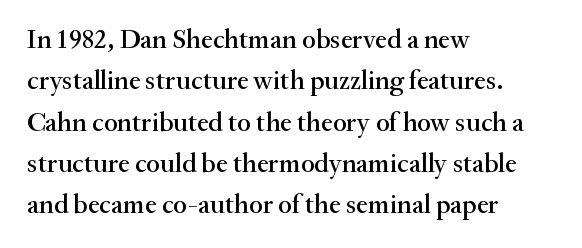
Successive baselines arrive at the customary interval. Short and long lines alike share a common starting point at left. Italic: no, the glyphs are upright roman. Short note: letters normally spaced. Quick note: underline off.
